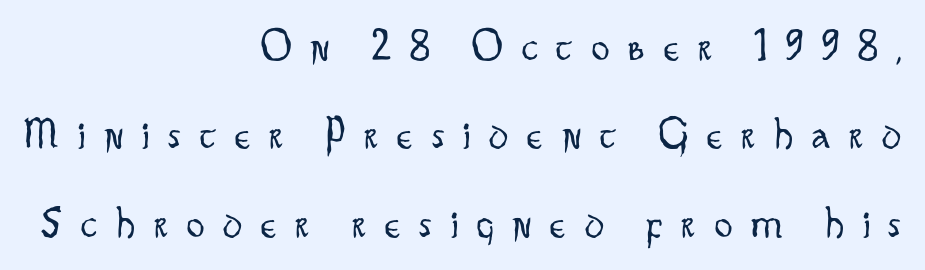
Q: Is the text bold? A: No.
Q: Is the text italic (slanted)? A: No, it is upright.
Q: Is the typeface a serif or a sans-serif typeface? A: Sans-serif.
Q: Is the text underlined? A: No.
Q: How is the paragraph aligned? A: Right-aligned.
Q: Is the spacing between letters normal or unusually wide? A: Unusually wide.
Q: Is the spacing between lines tight, normal or loose? A: Loose.
Q: Width (condensed, normal, or wide)? A: Condensed.
Q: Stroke contrast? A: Low.
Q: x-height? A: Small.
Q: Monospaced? A: No.
